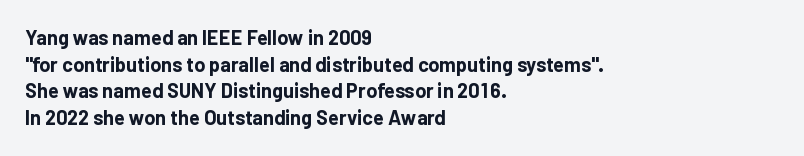
The image shows 20 px bold type, upright; set left-aligned, normal line spacing (1.33x), normal letter spacing, not underlined.
